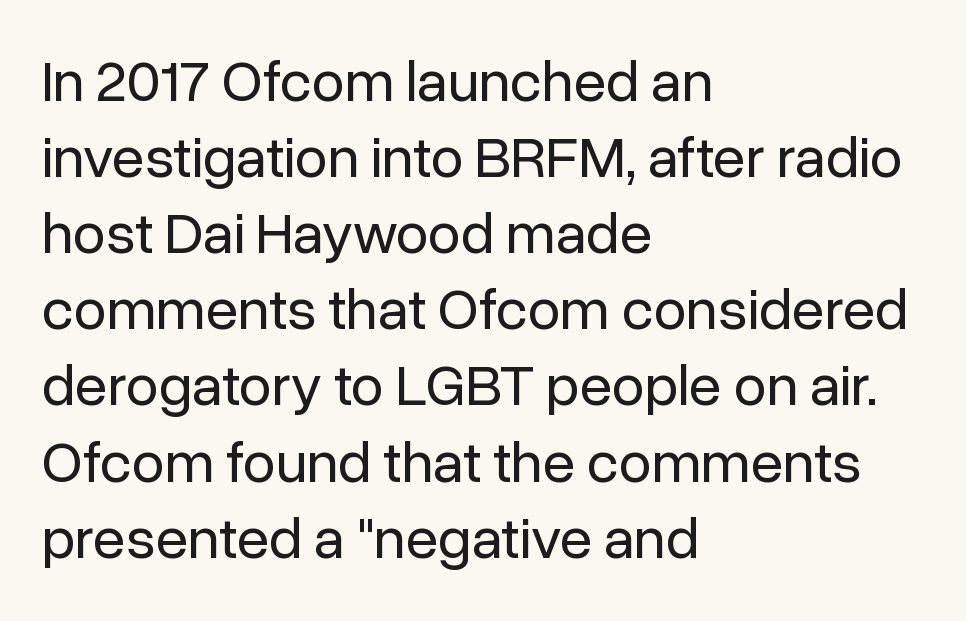
The image shows 59 px regular-weight sans-serif type, upright; set left-aligned, normal line spacing (1.29x), normal letter spacing, not underlined; low stroke contrast and a medium x-height.
